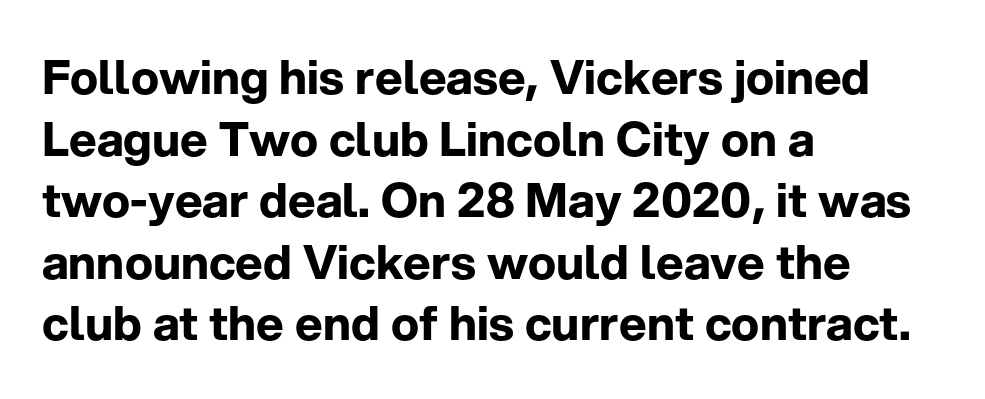
The image shows 47 px bold sans-serif type, upright; set left-aligned, normal line spacing (1.31x), normal letter spacing, not underlined; low stroke contrast and a medium x-height.
